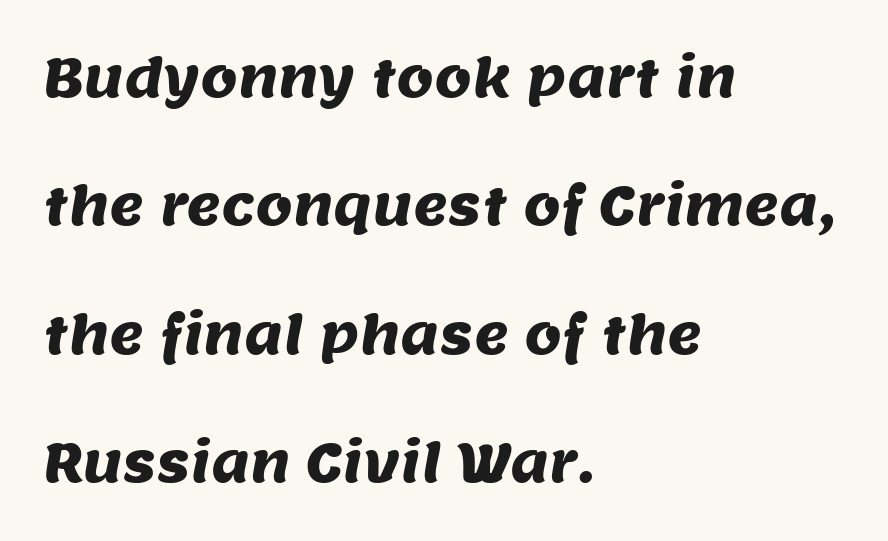
{"serif": "no", "width": "normal", "stroke_contrast": "medium", "x_height": "large", "monospaced": "no", "underline": "no", "align": "left", "line_spacing": "loose", "line_spacing_ratio": 2.42, "letter_spacing": "normal", "letter_spacing_em": 0.0, "glyph_px": 53}
